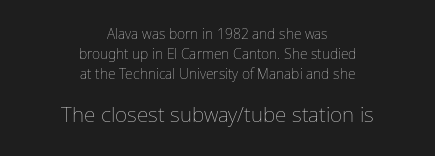
The image shows 21 px text type, upright; set centered, normal line spacing (1.43x), normal letter spacing, not underlined; the second (bottom) block is 1.5x larger.
